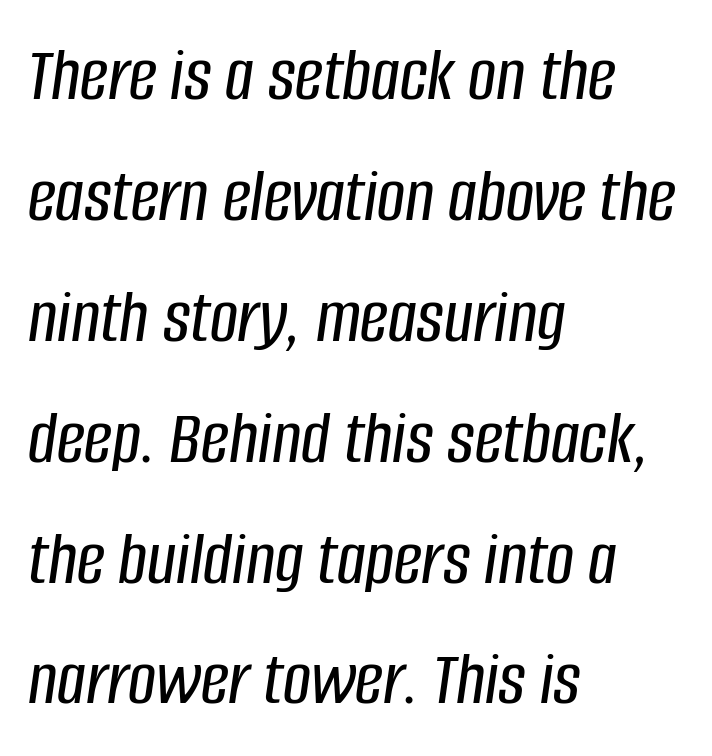
Is this a fixed-width face? No — the glyphs have proportional, varying widths. The tracking reads as untouched default to a designer's eye. Quick note: underline off. The vertical gap from one line to the next is medium.
